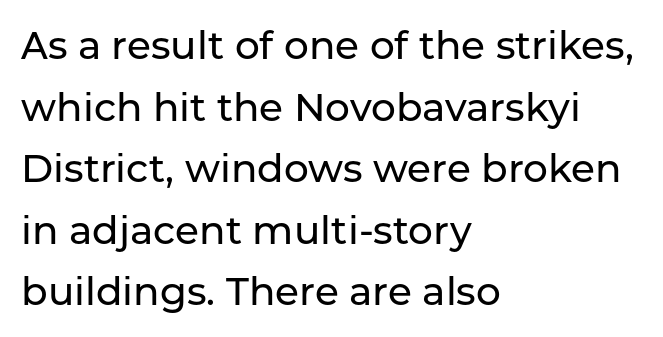
The image shows 39 px sans-serif type, upright; set left-aligned, normal line spacing (1.58x), normal letter spacing, not underlined; low stroke contrast and a medium x-height.
